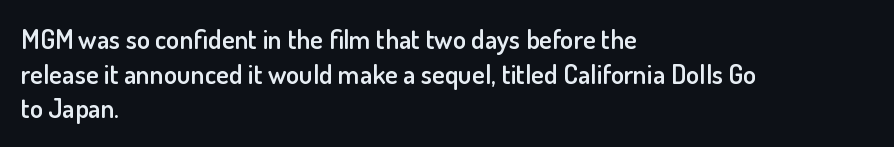
{"italic": "no", "bold": "semi", "underline": "no", "align": "left", "line_spacing": "normal", "line_spacing_ratio": 1.28, "letter_spacing": "normal", "letter_spacing_em": 0.0, "glyph_px": 27}
